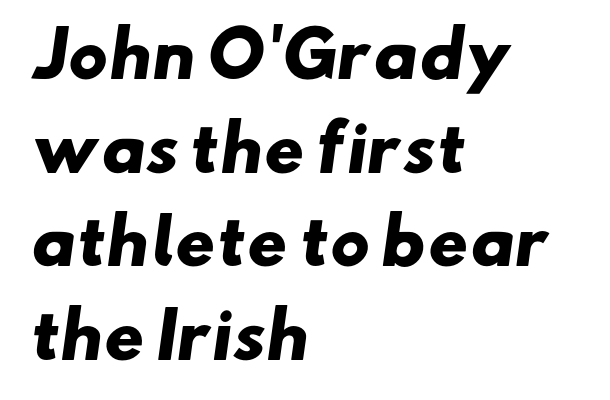
{"serif": "no", "bold": "yes", "weight": "heavy", "width": "wide", "stroke_contrast": "low", "x_height": "small", "monospaced": "no", "underline": "no", "align": "left", "line_spacing": "normal", "line_spacing_ratio": 1.51, "letter_spacing": "normal", "letter_spacing_em": 0.0, "glyph_px": 62}
